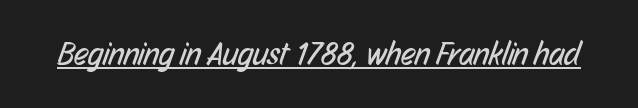
Here the designer chose a conventional face with non-uniform glyph widths. This rendering employs a face without finishing strokes, i.e., a sans-serif. No extra tracking has been applied to these lines. Beneath each row of characters lies a ruled line.
